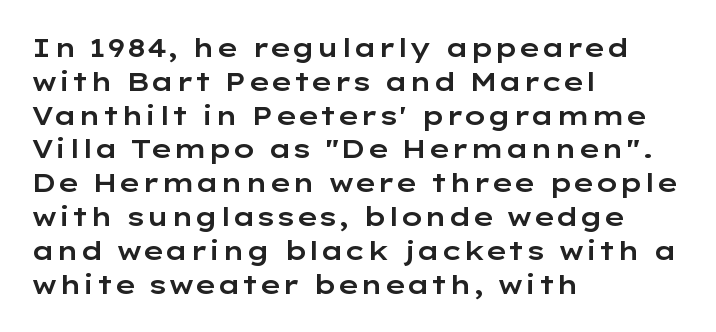
Q: Is the text italic (slanted)? A: No, it is upright.
Q: Is the text underlined? A: No.
Q: How is the paragraph aligned? A: Left-aligned.
Q: Is the spacing between letters normal or unusually wide? A: Normal.
Q: Is the spacing between lines tight, normal or loose? A: Normal.
